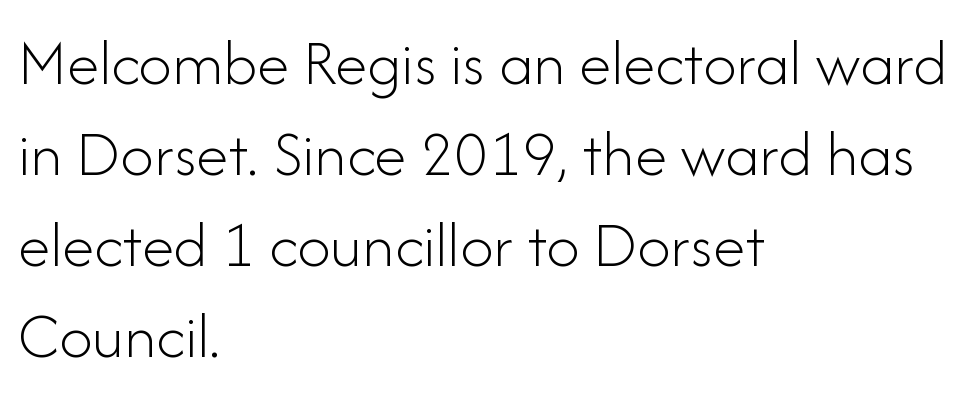
The image shows 66 px light sans-serif type, upright; set left-aligned, normal line spacing (1.38x), normal letter spacing, not underlined; low stroke contrast and a small x-height.
